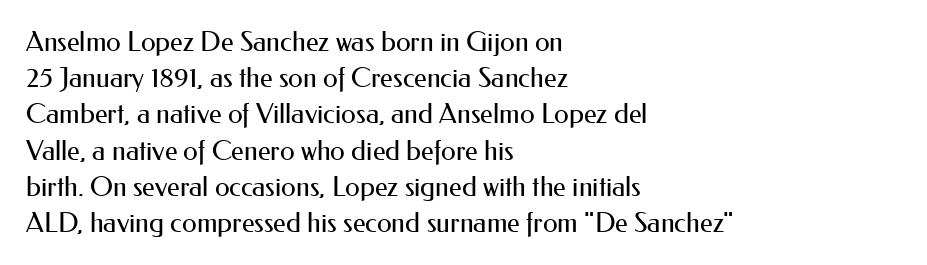
{"italic": "no", "bold": "no", "underline": "no", "align": "left", "line_spacing": "normal", "line_spacing_ratio": 1.34, "letter_spacing": "normal", "letter_spacing_em": 0.0, "glyph_px": 27}
